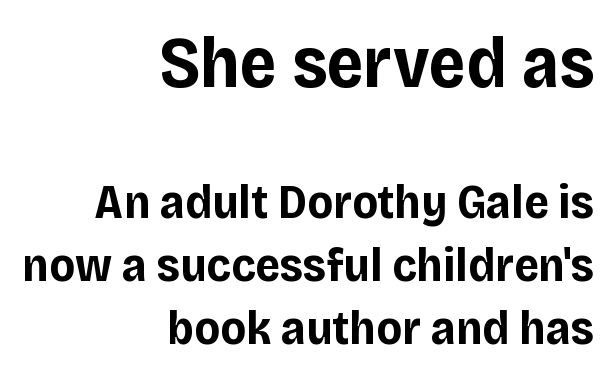
Q: Is the text bold? A: Yes.
Q: Is the text italic (slanted)? A: No, it is upright.
Q: Is the typeface a serif or a sans-serif typeface? A: Sans-serif.
Q: Is the text underlined? A: No.
Q: How is the paragraph aligned? A: Right-aligned.
Q: Is the spacing between letters normal or unusually wide? A: Normal.
Q: Is the spacing between lines tight, normal or loose? A: Normal.
Q: Which block of text is set in a larger size, the first (top) or the second (bottom)? A: The first (top) one.
Q: Width (condensed, normal, or wide)? A: Normal.
Q: Stroke contrast? A: Low.
Q: x-height? A: Large.
Q: Monospaced? A: No.
